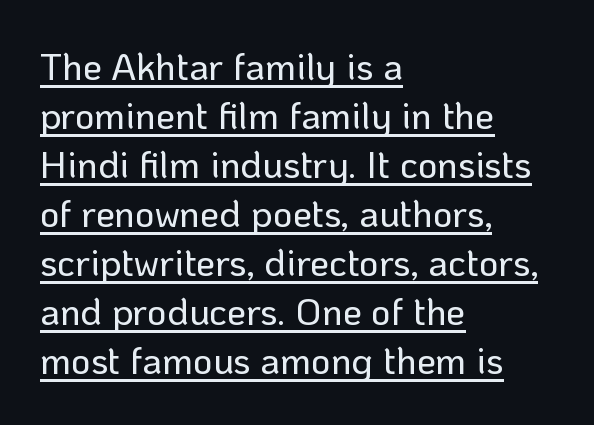
Q: Is the text italic (slanted)? A: No, it is upright.
Q: Is the typeface a serif or a sans-serif typeface? A: Sans-serif.
Q: Is the text underlined? A: Yes.
Q: How is the paragraph aligned? A: Left-aligned.
Q: Is the spacing between letters normal or unusually wide? A: Normal.
Q: Is the spacing between lines tight, normal or loose? A: Normal.
Q: Width (condensed, normal, or wide)? A: Normal.
Q: Stroke contrast? A: Low.
Q: x-height? A: Medium.
Q: Monospaced? A: No.
